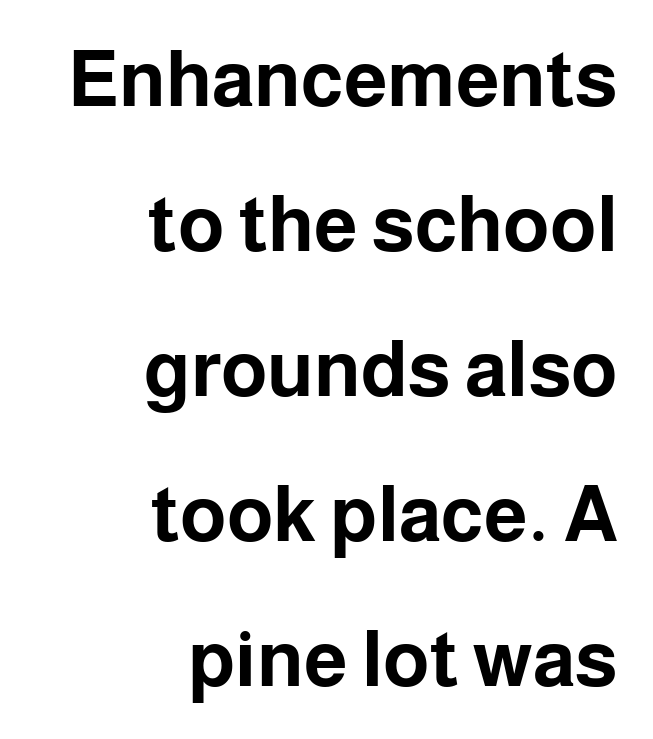
The image shows 78 px bold sans-serif type, upright; set right-aligned, line spacing 1.86x, normal letter spacing, not underlined; low stroke contrast and a medium x-height.
